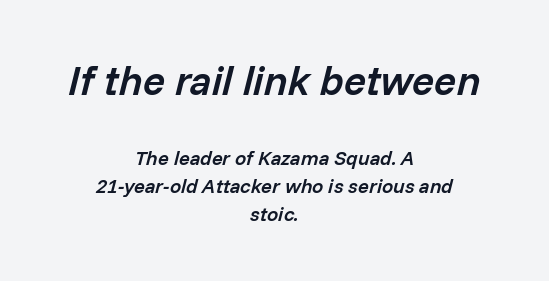
The image shows 41 px semibold type, italic (leaning right); set centered, normal line spacing (1.41x), normal letter spacing, not underlined; the first (top) block is 2.05x larger; low stroke contrast and a medium x-height.
